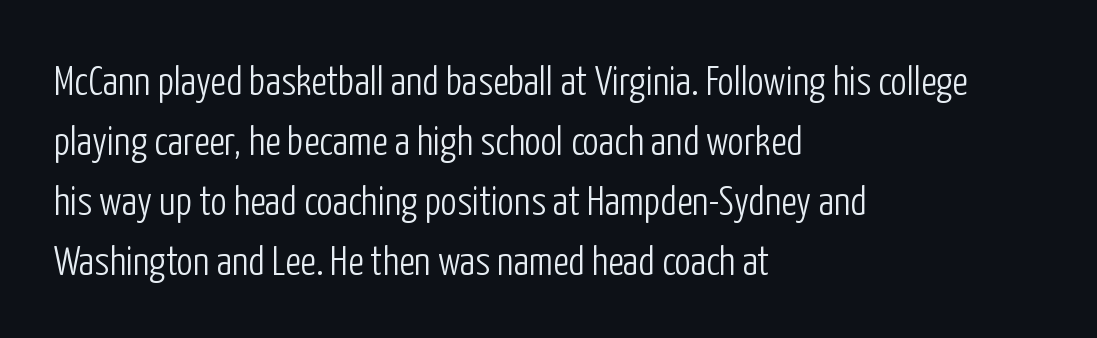
{"serif": "no", "italic": "no", "bold": "no", "weight": "light", "width": "condensed", "stroke_contrast": "low", "x_height": "medium", "monospaced": "no", "underline": "no", "align": "left", "line_spacing": "normal", "line_spacing_ratio": 1.46, "letter_spacing": "normal", "letter_spacing_em": 0.0, "glyph_px": 41}
